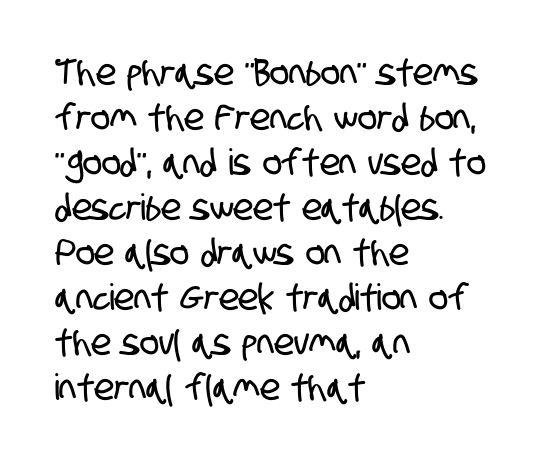
The line-height multiplier appears to be the usual default. These lines are rendered in a variable-pitch font. There is no visible air inserted between adjacent glyphs. A classic flush-left, rag-right setting is used for this passage. Regarding serifs, this sample does without them.
